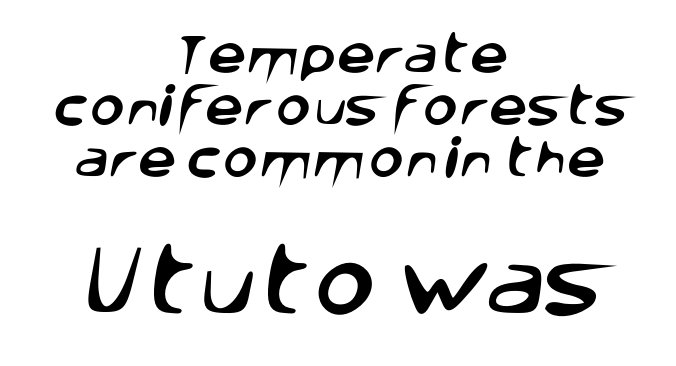
{"serif": "no", "width": "normal", "stroke_contrast": "low", "x_height": "large", "monospaced": "no", "underline": "no", "align": "center", "line_spacing_ratio": 1.21, "letter_spacing": "normal", "letter_spacing_em": 0.0, "larger_block": "second", "size_ratio": 1.74, "glyph_px": 75}
